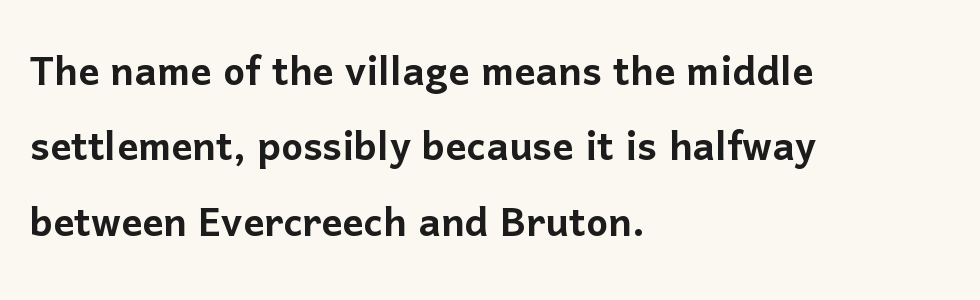
{"serif": "no", "italic": "no", "width": "normal", "stroke_contrast": "low", "x_height": "medium", "monospaced": "no", "underline": "no", "align": "left", "line_spacing": "normal", "line_spacing_ratio": 1.45, "letter_spacing": "normal", "letter_spacing_em": 0.0, "glyph_px": 52}
